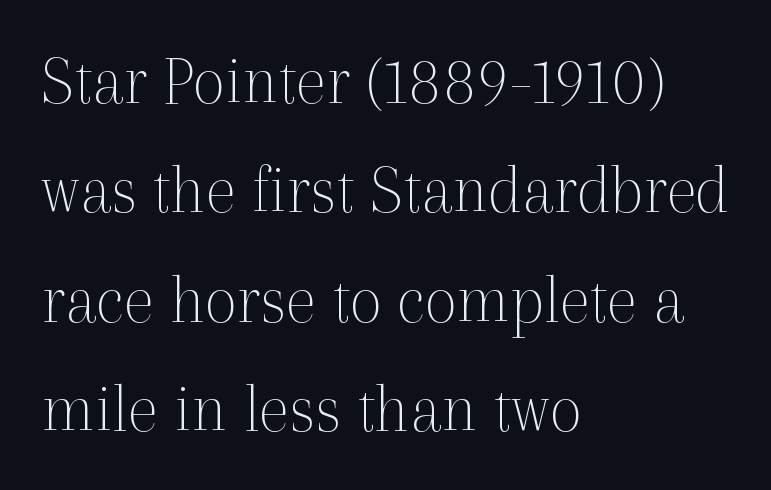
The image shows 71 px thin serif type, upright; set left-aligned, normal line spacing (1.54x), normal letter spacing, not underlined; a medium x-height.
